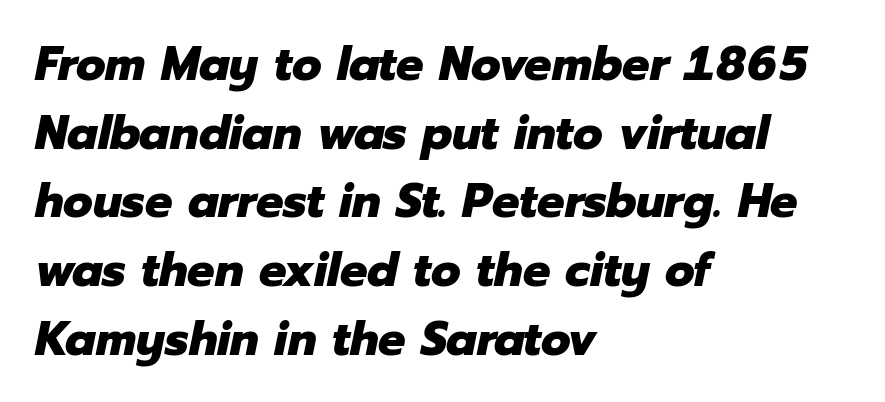
Students, note that the glyphs here touch the page at normal intervals. Every row of glyphs begins at an identical x-position on the left. This is oblique type, the kind used for emphasis or titles. As a designer I'd log this as weight 700, bold. What's the leading like? Ordinary, nothing unusual. Has an underline been added? It has not.
